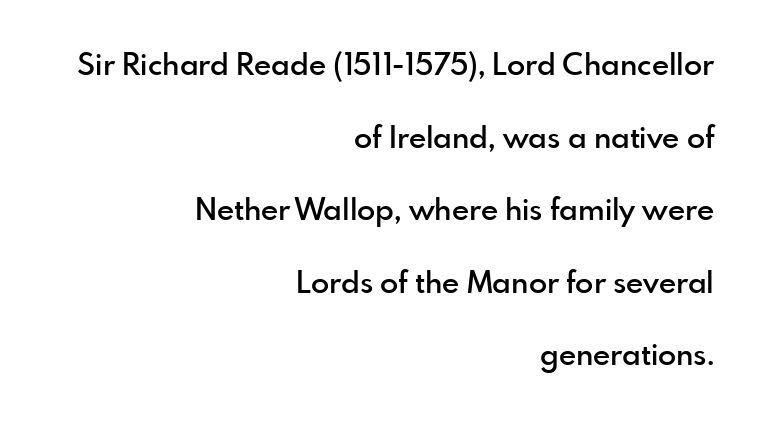
The image shows 30 px semibold sans-serif type, upright; set right-aligned, loose line spacing (2.42x), normal letter spacing, not underlined; a small x-height.
